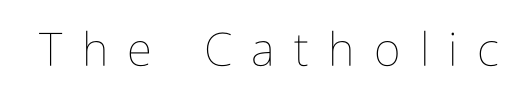
Every character sits straight up, as roman type does. Think of a printed novel: that variable character pitch is what you see here. Is the type heavy? It reads as light-to-regular instead. The line texture is sparse and dotted thanks to wide tracking. Nobody drew a line under any word here.
